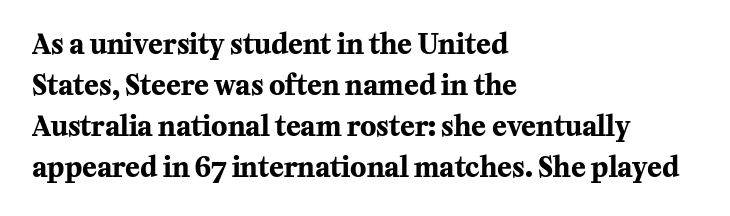
{"italic": "no", "bold": "yes", "underline": "no", "align": "left", "line_spacing": "normal", "line_spacing_ratio": 1.52, "letter_spacing": "normal", "letter_spacing_em": 0.0, "glyph_px": 27}
